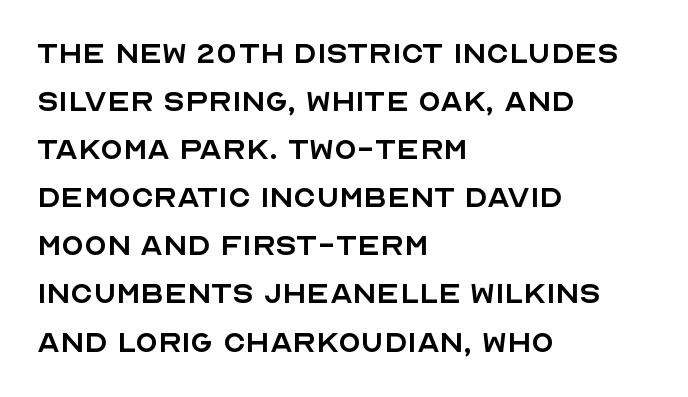
{"serif": "no", "italic": "no", "bold": "no", "weight": "regular", "width": "normal", "x_height": "large", "monospaced": "no", "underline": "no", "align": "left", "line_spacing": "normal", "line_spacing_ratio": 1.3, "letter_spacing": "normal", "letter_spacing_em": 0.0, "glyph_px": 37}
